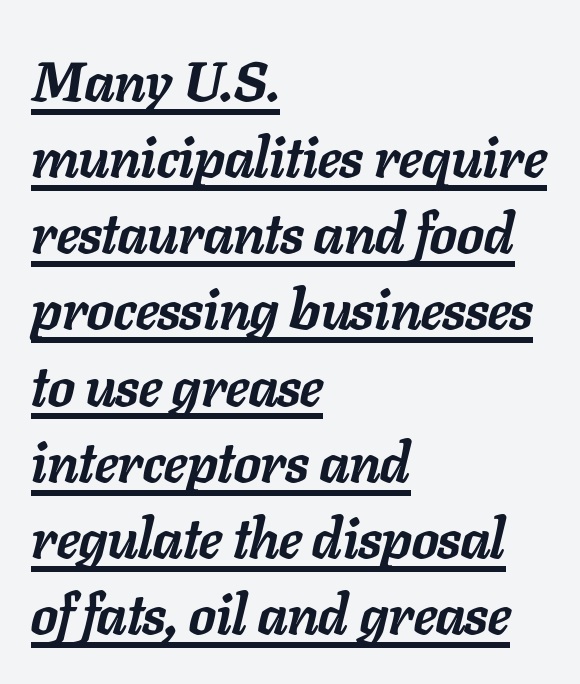
The image shows 56 px semibold type, italic (leaning right); set left-aligned, normal line spacing (1.36x), normal letter spacing, underlined; low stroke contrast and a medium x-height.
